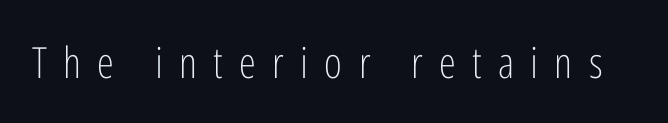
Spacing verdict: proportional, widths tailored to each character. No heavy texture on the line: the type isn't bold. Characters follow at a spacing far wider than the type designer built in. The face used here is a sans, in the tradition of grotesques and geometrics. The font's upright variant was chosen for this text. No word sits above an underline.
